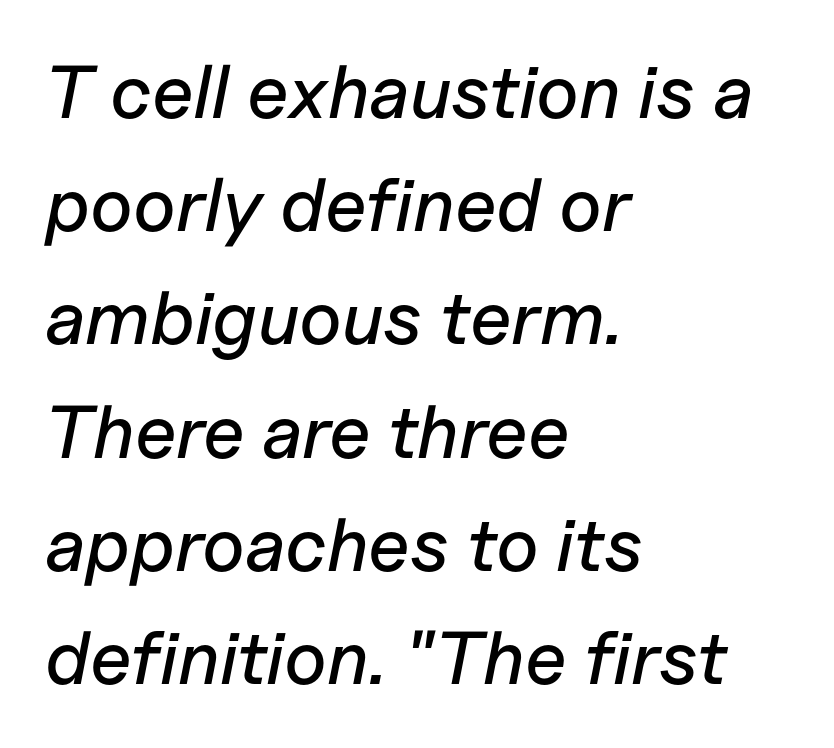
Q: Is the text italic (slanted)? A: Yes, it leans right by about 11 degrees.
Q: Is the text underlined? A: No.
Q: How is the paragraph aligned? A: Left-aligned.
Q: Is the spacing between letters normal or unusually wide? A: Normal.
Q: Is the spacing between lines tight, normal or loose? A: Normal.
Q: Width (condensed, normal, or wide)? A: Normal.
Q: Stroke contrast? A: Low.
Q: x-height? A: Medium.
Q: Monospaced? A: No.
